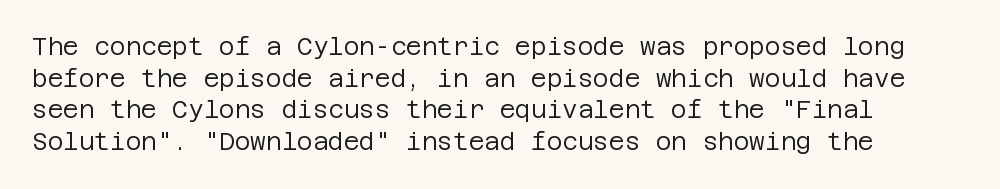
Q: Is the text bold? A: No.
Q: Is the text italic (slanted)? A: No, it is upright.
Q: Is the text underlined? A: No.
Q: How is the paragraph aligned? A: Left-aligned.
Q: Is the spacing between letters normal or unusually wide? A: Normal.
Q: Is the spacing between lines tight, normal or loose? A: Normal.
